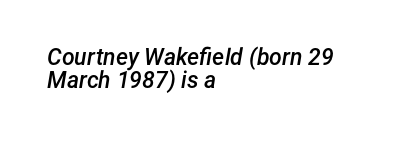
Q: Is the text bold? A: Semi-bold.
Q: Is the text italic (slanted)? A: Yes, it leans right by about 12 degrees.
Q: Is the text underlined? A: No.
Q: How is the paragraph aligned? A: Left-aligned.
Q: Is the spacing between letters normal or unusually wide? A: Normal.
Q: Is the spacing between lines tight, normal or loose? A: Tight.
